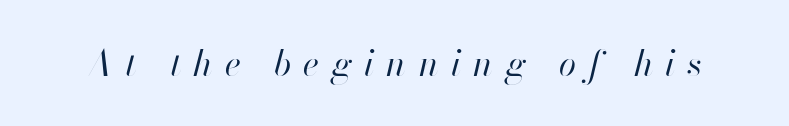
Think standard paragraph weight, or any step lighter than that. Proportional: the letters do not fall into vertical columns. What stands out about the letter spacing? Its width — letters are far apart. Words float on clear page, feet unadorned. The letters are slanted; this is an italic face.
